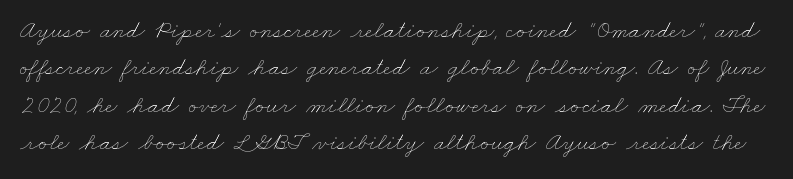
The image shows 25 px text type; set normal line spacing (1.5x), normal letter spacing, not underlined.
